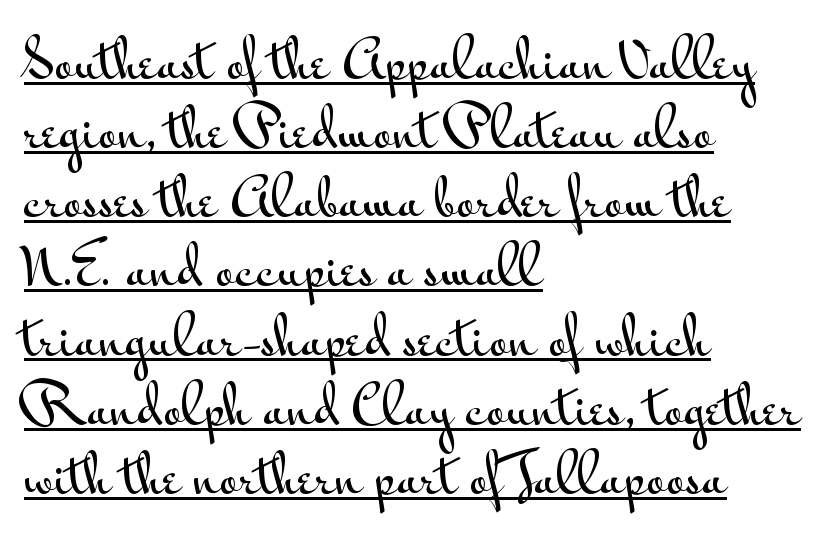
{"serif": "no", "width": "wide", "stroke_contrast": "medium", "x_height": "small", "monospaced": "no", "underline": "yes", "align": "left", "line_spacing": "normal", "line_spacing_ratio": 1.33, "letter_spacing": "normal", "letter_spacing_em": 0.0, "glyph_px": 52}
